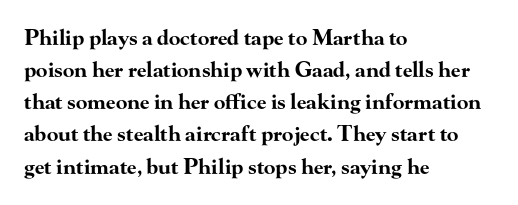
The image shows 21 px bold type, upright; set left-aligned, normal line spacing (1.53x), normal letter spacing, not underlined.
